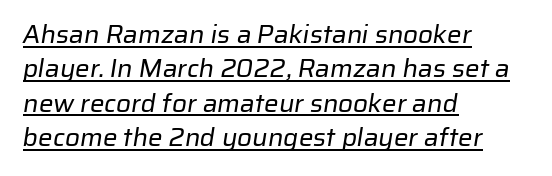
Is there much room between lines? A standard amount, neither cramped nor airy. Stem width sits at or under what a default text font uses. The rendering anchors every line to the left-hand side. Honestly, the underline is the first thing you notice here. Letter spacing: default.
